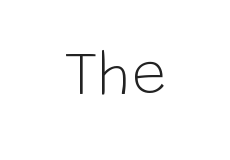
Q: Is the text bold? A: No.
Q: Is the text italic (slanted)? A: No, it is upright.
Q: Is the typeface a serif or a sans-serif typeface? A: Sans-serif.
Q: Is the text underlined? A: No.
Q: Is the spacing between letters normal or unusually wide? A: Normal.
Q: Width (condensed, normal, or wide)? A: Normal.
Q: Stroke contrast? A: Low.
Q: x-height? A: Large.
Q: Monospaced? A: No.
